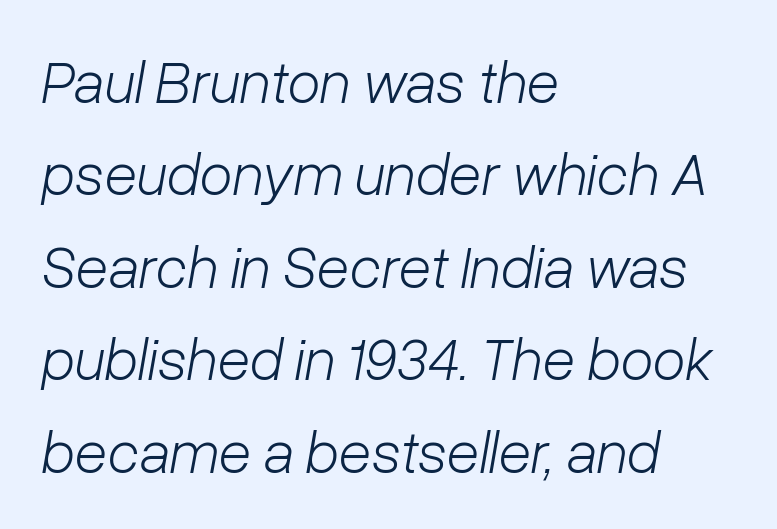
Q: Is the text bold? A: No.
Q: Is the text italic (slanted)? A: Yes, it leans right by about 10 degrees.
Q: Is the text underlined? A: No.
Q: How is the paragraph aligned? A: Left-aligned.
Q: Is the spacing between letters normal or unusually wide? A: Normal.
Q: Is the spacing between lines tight, normal or loose? A: Normal.
Q: Width (condensed, normal, or wide)? A: Normal.
Q: Stroke contrast? A: Low.
Q: x-height? A: Medium.
Q: Monospaced? A: No.
